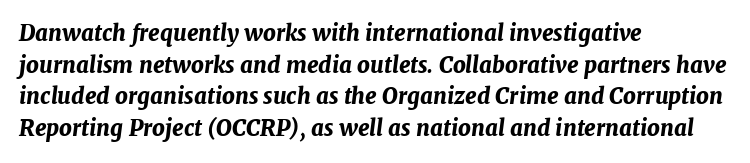
Q: Is the text bold? A: Yes.
Q: Is the text italic (slanted)? A: Yes, it leans right by about 7 degrees.
Q: Is the text underlined? A: No.
Q: How is the paragraph aligned? A: Left-aligned.
Q: Is the spacing between letters normal or unusually wide? A: Normal.
Q: Is the spacing between lines tight, normal or loose? A: Normal.
